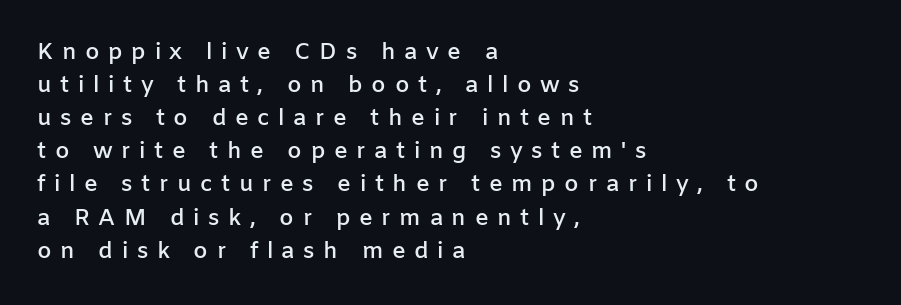
On the weight axis this lands at semibold, roughly 600. The rendering anchors every line to the left-hand side. When letters stand straight like this, we call the style roman or upright. Line spacing here is normal. Unmarked baselines from the first word to the last.
